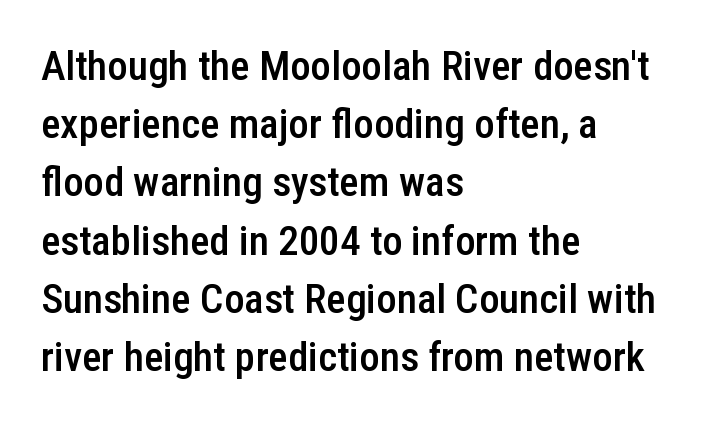
Q: Is the text bold? A: Semi-bold.
Q: Is the text italic (slanted)? A: No, it is upright.
Q: Is the typeface a serif or a sans-serif typeface? A: Sans-serif.
Q: Is the text underlined? A: No.
Q: How is the paragraph aligned? A: Left-aligned.
Q: Is the spacing between letters normal or unusually wide? A: Normal.
Q: Is the spacing between lines tight, normal or loose? A: Normal.
Q: Width (condensed, normal, or wide)? A: Condensed.
Q: Stroke contrast? A: Low.
Q: x-height? A: Medium.
Q: Monospaced? A: No.
